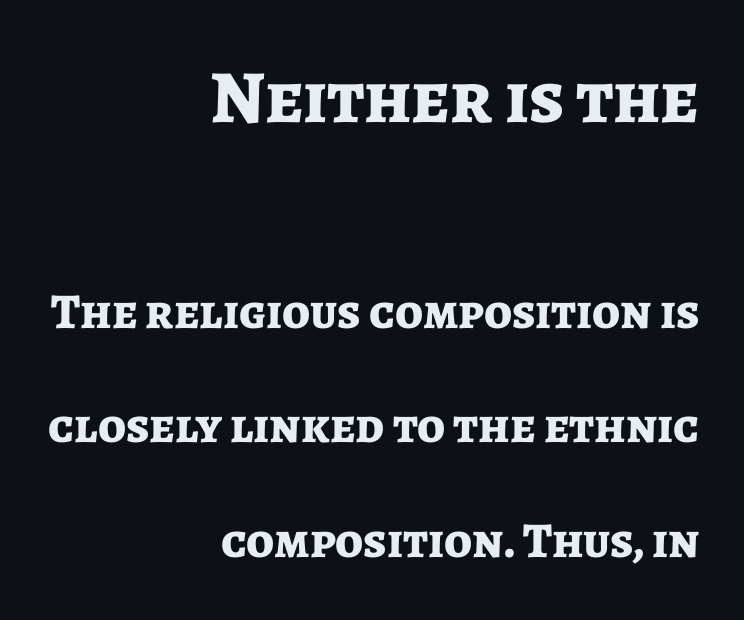
The image shows 75 px bold sans-serif type, upright; set right-aligned, loose line spacing (2.29x), normal letter spacing, not underlined; the first (top) block is 1.5x larger; low stroke contrast and a medium x-height.
